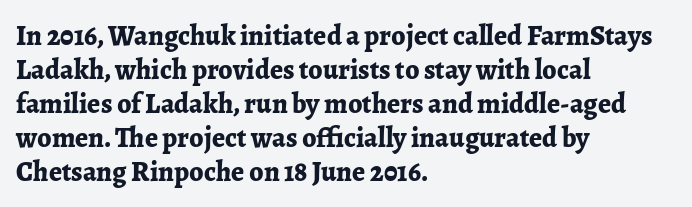
The image shows 28 px bold serif type, upright; set left-aligned, line spacing 1.21x, normal letter spacing, not underlined; low stroke contrast and a medium x-height.
